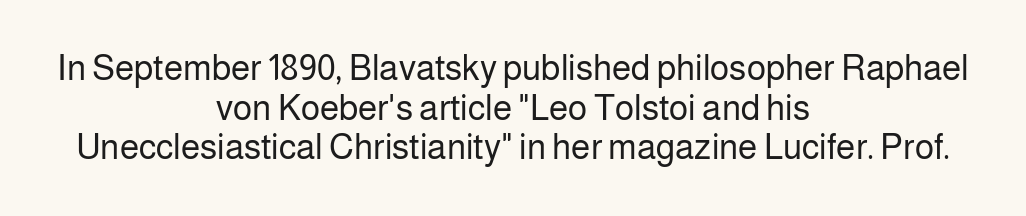
{"serif": "no", "italic": "no", "bold": "no", "weight": "regular", "width": "normal", "stroke_contrast": "low", "x_height": "medium", "monospaced": "no", "underline": "no", "align": "center", "line_spacing": "tight", "line_spacing_ratio": 1.13, "letter_spacing": "normal", "letter_spacing_em": 0.0, "glyph_px": 35}
